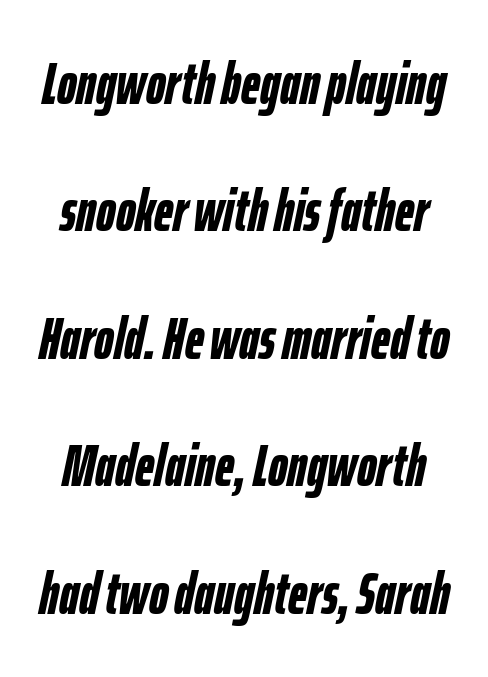
Looks like regular typesetting: each glyph gets only the width it needs. Quick note: interline space is abundant. This rendering features lettering with no underline. You'd pick this weight for a headline — it's a proper bold. There's an unmistakable incline to the writing here.
